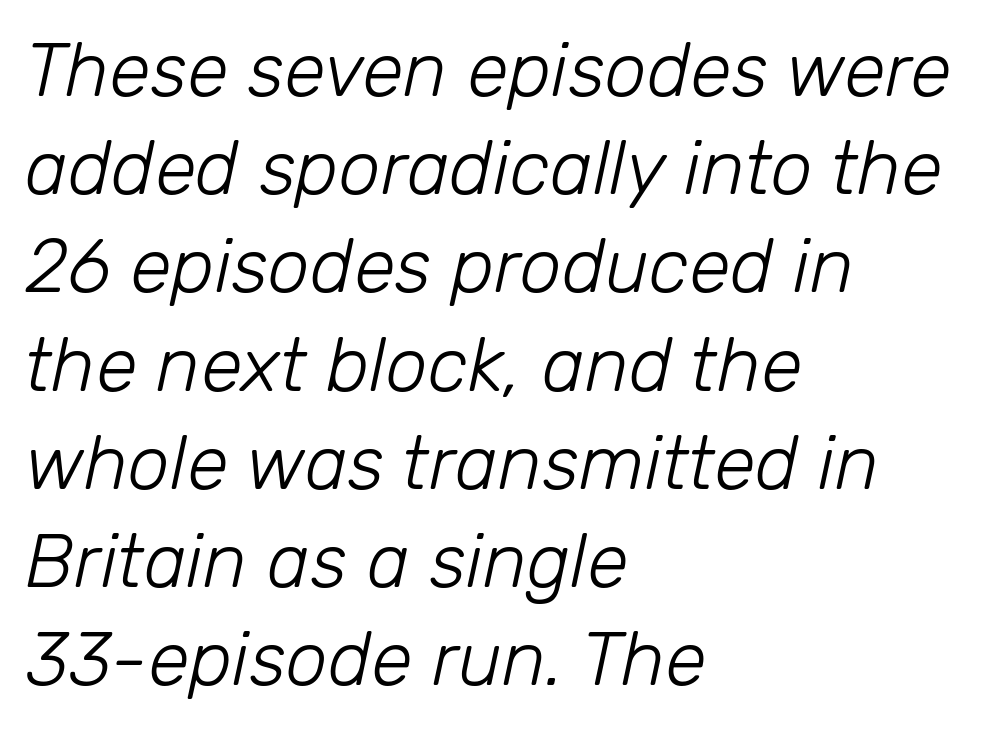
The image shows 75 px light type, italic (leaning right); set left-aligned, normal line spacing (1.31x), normal letter spacing, not underlined; low stroke contrast and a medium x-height.
